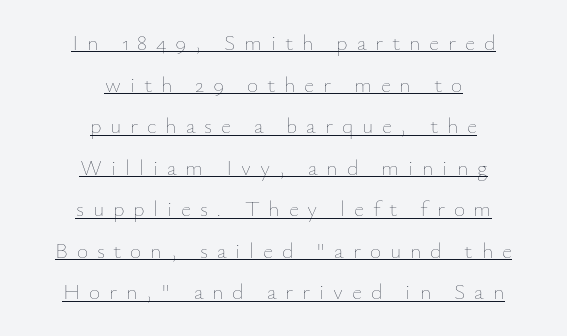
The image shows 22 px text type, upright; set centered, line spacing 1.89x, unusually wide letter spacing (+0.4 em), underlined.
